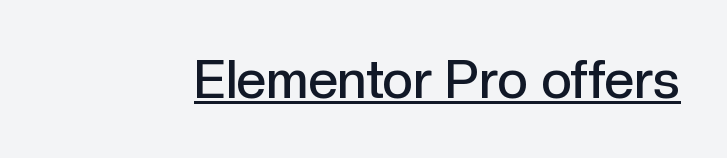
The image shows 53 px semibold sans-serif type, upright; set normal letter spacing, underlined; a medium x-height.
